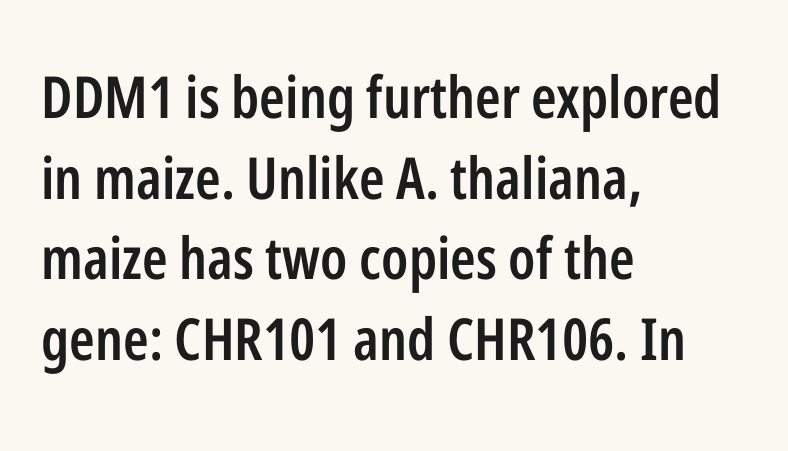
The image shows 58 px semibold, condensed sans-serif type, upright; set left-aligned, normal line spacing (1.39x), normal letter spacing, not underlined; low stroke contrast and a medium x-height.
